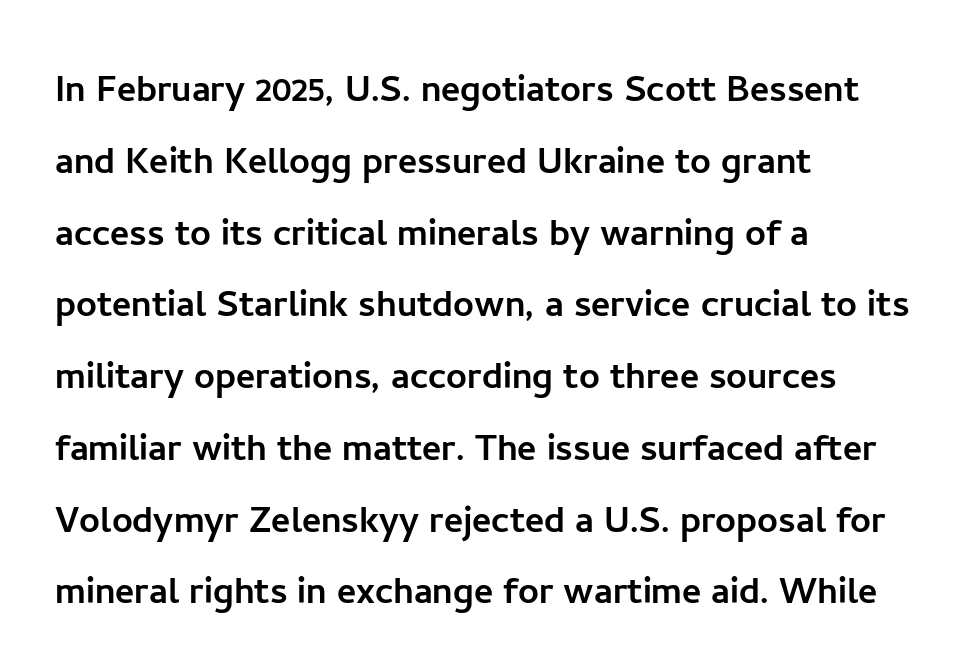
{"serif": "no", "italic": "no", "width": "normal", "stroke_contrast": "low", "x_height": "medium", "monospaced": "no", "underline": "no", "align": "left", "line_spacing": "normal", "line_spacing_ratio": 1.56, "letter_spacing": "normal", "letter_spacing_em": 0.0, "glyph_px": 46}
